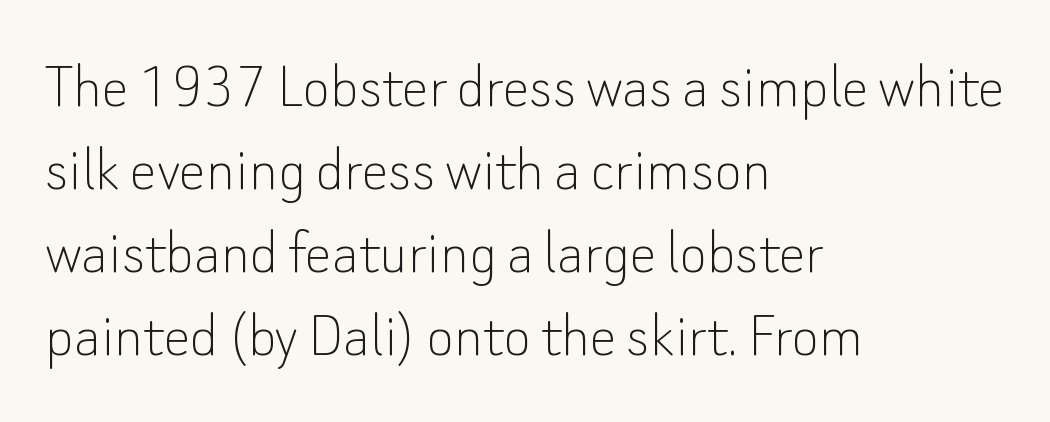
The image shows 67 px thin sans-serif type, upright; set left-aligned, line spacing 1.24x, normal letter spacing, not underlined; low stroke contrast and a small x-height.
